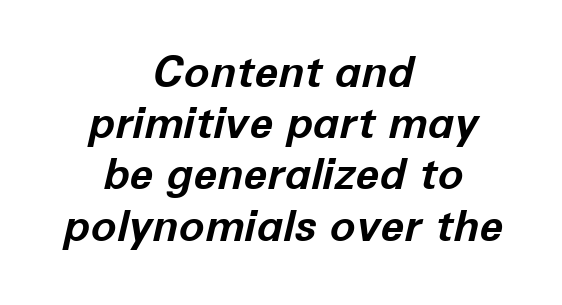
{"italic": "yes", "lean": "right", "slant_degrees": 12, "bold": "yes", "weight": "bold", "width": "normal", "stroke_contrast": "low", "x_height": "medium", "monospaced": "no", "underline": "no", "align": "center", "line_spacing_ratio": 1.19, "letter_spacing": "normal", "letter_spacing_em": 0.0, "glyph_px": 43}
